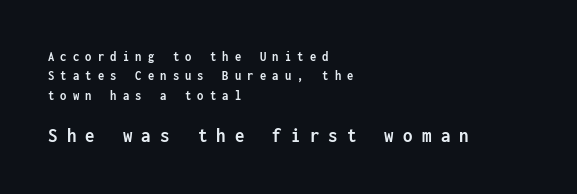
The image shows 21 px bold type, upright; set left-aligned, normal line spacing (1.38x), unusually wide letter spacing (+0.44 em), not underlined; the second (bottom) block is 1.5x larger.
